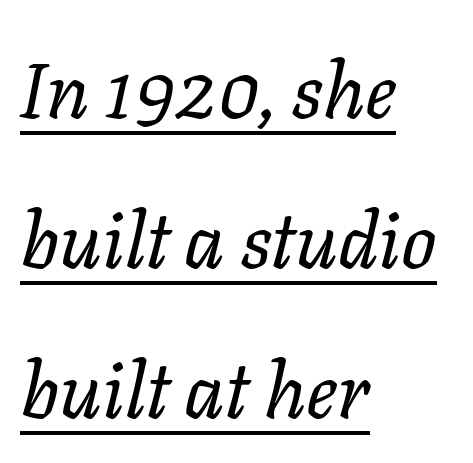
{"italic": "yes", "lean": "right", "slant_degrees": 11, "bold": "no", "weight": "regular", "width": "normal", "stroke_contrast": "low", "x_height": "medium", "monospaced": "no", "underline": "yes", "align": "left", "line_spacing": "loose", "line_spacing_ratio": 1.92, "letter_spacing": "normal", "letter_spacing_em": 0.0, "glyph_px": 78}
